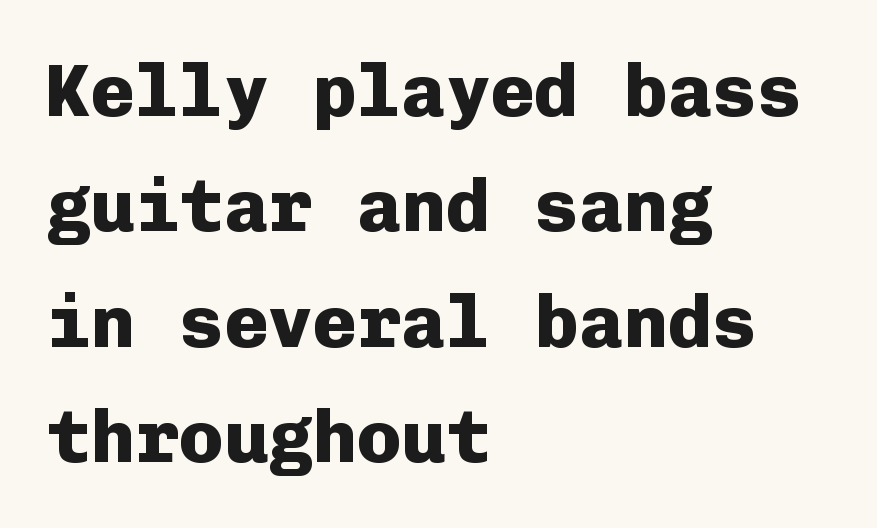
{"serif": "no", "italic": "no", "bold": "yes", "weight": "heavy", "width": "normal", "stroke_contrast": "low", "x_height": "medium", "monospaced": "yes", "underline": "no", "align": "left", "line_spacing": "normal", "line_spacing_ratio": 1.56, "letter_spacing": "normal", "letter_spacing_em": 0.0, "glyph_px": 74}
